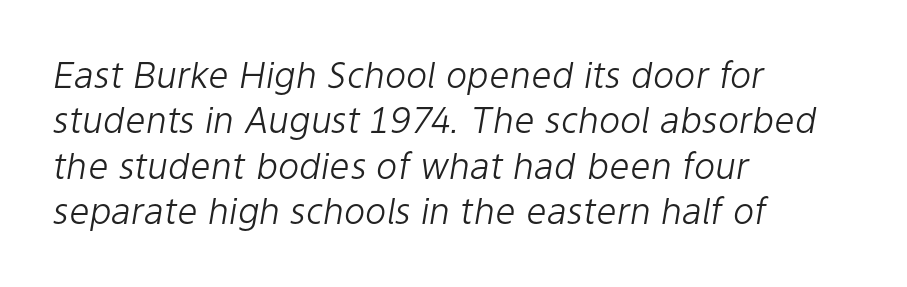
Q: Is the text bold? A: No.
Q: Is the text italic (slanted)? A: Yes, it leans right by about 9 degrees.
Q: Is the text underlined? A: No.
Q: How is the paragraph aligned? A: Left-aligned.
Q: Is the spacing between letters normal or unusually wide? A: Normal.
Q: Is the spacing between lines tight, normal or loose? A: Normal.
Q: Width (condensed, normal, or wide)? A: Normal.
Q: Stroke contrast? A: Low.
Q: x-height? A: Medium.
Q: Monospaced? A: No.
